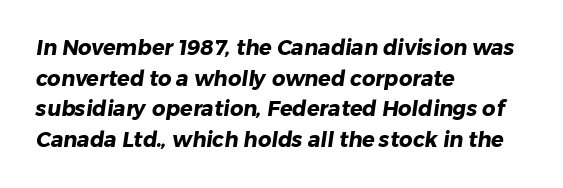
Q: Is the text bold? A: Yes.
Q: Is the text underlined? A: No.
Q: How is the paragraph aligned? A: Left-aligned.
Q: Is the spacing between letters normal or unusually wide? A: Normal.
Q: Is the spacing between lines tight, normal or loose? A: Normal.
